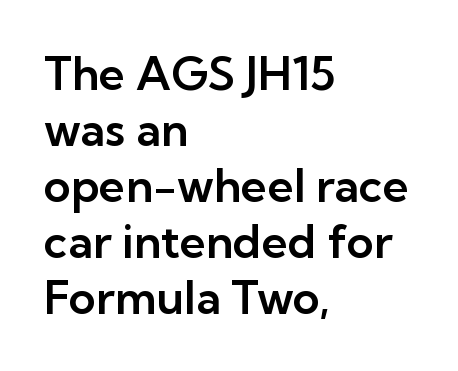
Q: Is the text italic (slanted)? A: No, it is upright.
Q: Is the typeface a serif or a sans-serif typeface? A: Sans-serif.
Q: Is the text underlined? A: No.
Q: How is the paragraph aligned? A: Left-aligned.
Q: Is the spacing between letters normal or unusually wide? A: Normal.
Q: Width (condensed, normal, or wide)? A: Normal.
Q: Stroke contrast? A: Low.
Q: x-height? A: Medium.
Q: Monospaced? A: No.
